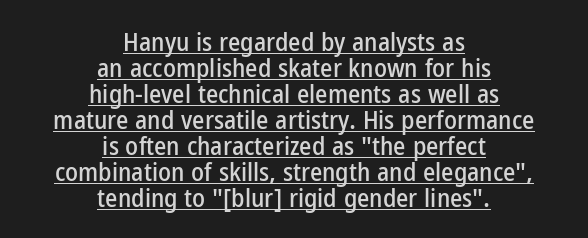
The specimen includes a rule beneath the text block's lines. If you measured baseline to baseline, you'd find a short distance. The lettering stays uniformly vertical, giving the passage a roman look. Students, note that the glyphs here touch the page at normal intervals. Horizontal alignment here is central, giving a formal, balanced look.
